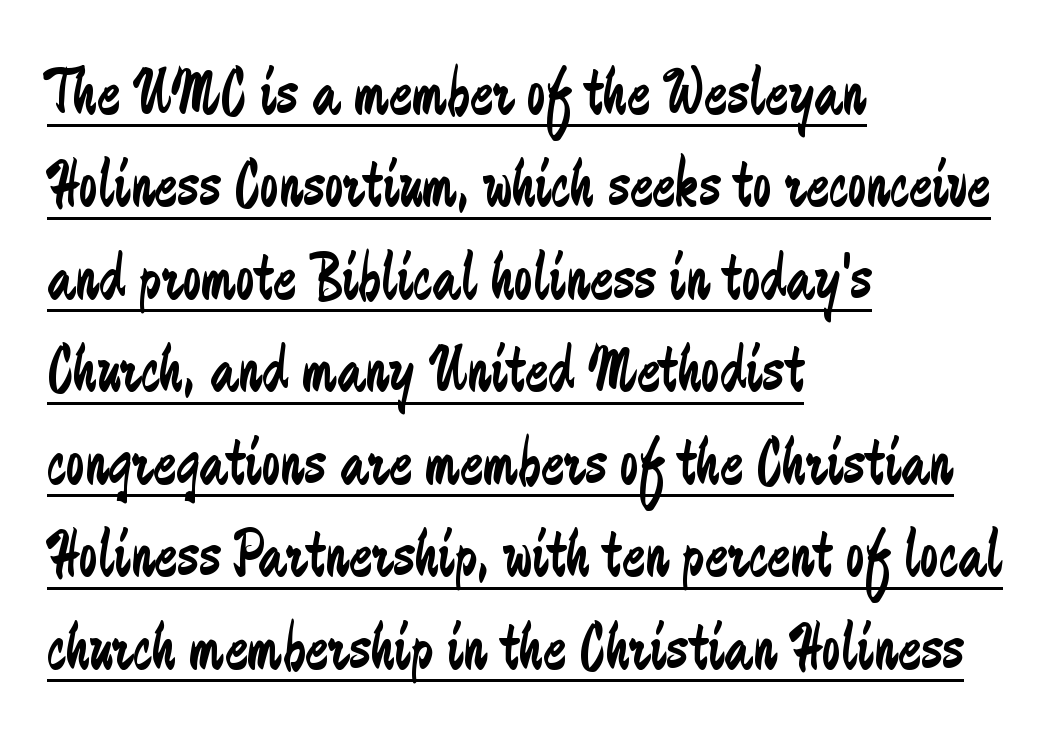
Q: Is the text bold? A: No.
Q: Is the text italic (slanted)? A: Yes.
Q: Is the typeface a serif or a sans-serif typeface? A: Sans-serif.
Q: Is the text underlined? A: Yes.
Q: How is the paragraph aligned? A: Left-aligned.
Q: Is the spacing between letters normal or unusually wide? A: Normal.
Q: Is the spacing between lines tight, normal or loose? A: Normal.
Q: Width (condensed, normal, or wide)? A: Condensed.
Q: Stroke contrast? A: Low.
Q: x-height? A: Small.
Q: Monospaced? A: No.
